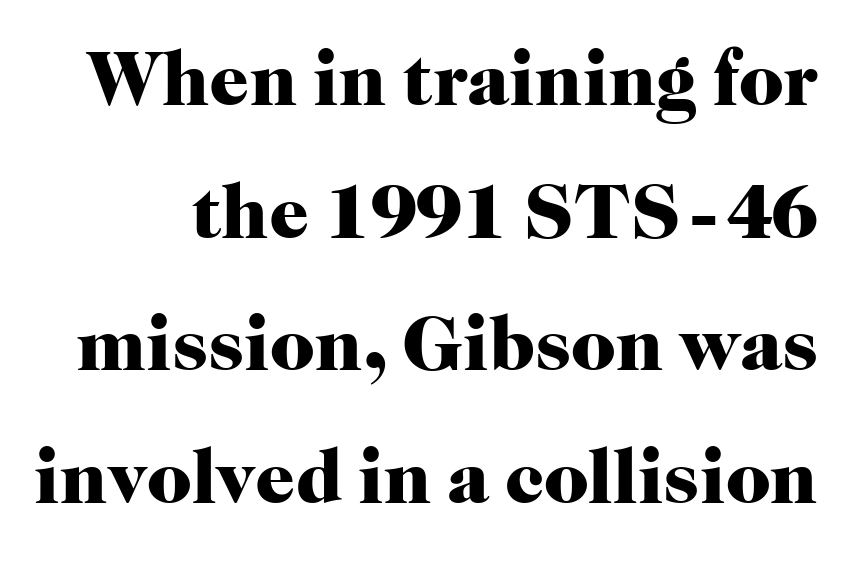
Think of a printed novel: that variable character pitch is what you see here. The characters display serif detailing at their extremities. Chunky letters — that's bold for sure. Underline: absent. Is the letter spacing exaggerated? No — it looks like the ordinary default.
